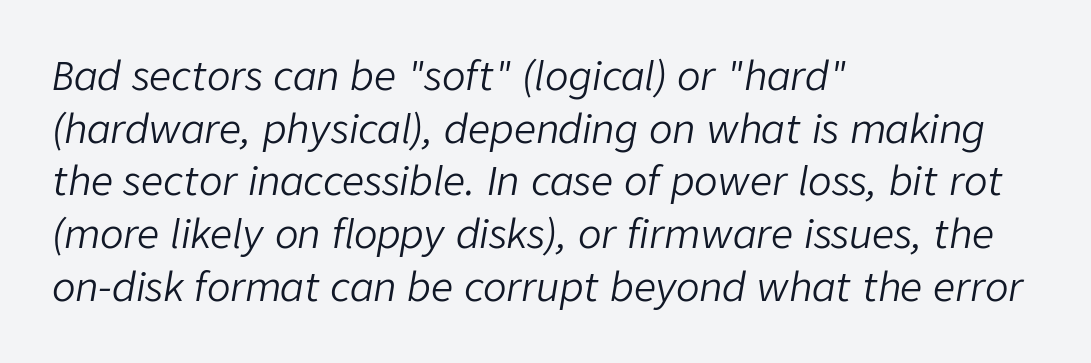
{"italic": "yes", "lean": "right", "slant_degrees": 9, "bold": "no", "weight": "light", "width": "normal", "stroke_contrast": "low", "x_height": "medium", "monospaced": "no", "underline": "no", "align": "left", "line_spacing": "normal", "line_spacing_ratio": 1.35, "letter_spacing": "normal", "letter_spacing_em": 0.0, "glyph_px": 39}
